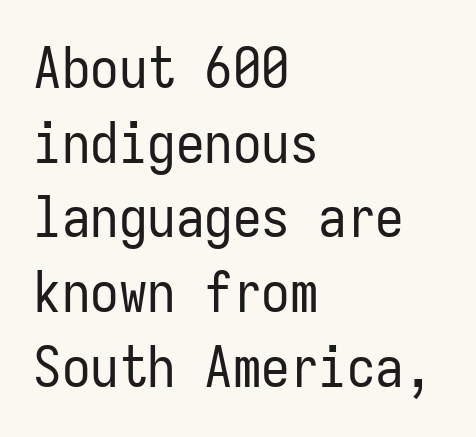
Rendered with straight, roman letterforms. Unmarked baselines from the first word to the last. What stands out about the letter spacing? Nothing — it is the standard amount. Vertical stems look standard width or narrower in stroke. Fixed-width glyphs throughout — classic coding-font behaviour. Leading matches the norm, producing a regular column.
